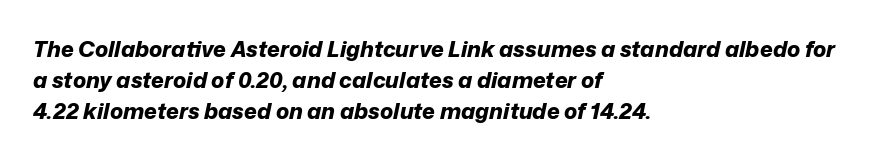
The image shows 22 px bold type, italic (leaning right); set left-aligned, normal line spacing (1.42x), normal letter spacing, not underlined.
